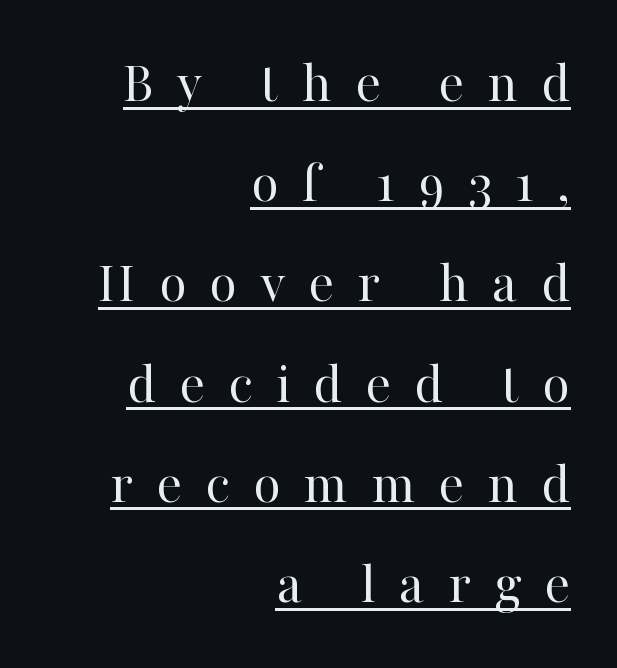
Q: Is the text bold? A: No.
Q: Is the text italic (slanted)? A: No, it is upright.
Q: Is the typeface a serif or a sans-serif typeface? A: Serif.
Q: Is the text underlined? A: Yes.
Q: How is the paragraph aligned? A: Right-aligned.
Q: Is the spacing between letters normal or unusually wide? A: Unusually wide.
Q: Is the spacing between lines tight, normal or loose? A: Normal.
Q: Width (condensed, normal, or wide)? A: Normal.
Q: Stroke contrast? A: High.
Q: x-height? A: Medium.
Q: Monospaced? A: No.
